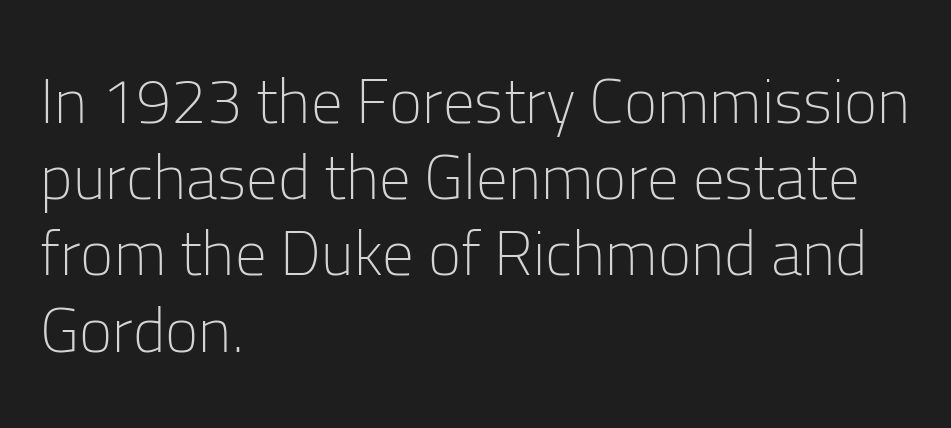
Q: Is the text bold? A: No.
Q: Is the text italic (slanted)? A: No, it is upright.
Q: Is the typeface a serif or a sans-serif typeface? A: Sans-serif.
Q: Is the text underlined? A: No.
Q: How is the paragraph aligned? A: Left-aligned.
Q: Is the spacing between letters normal or unusually wide? A: Normal.
Q: Width (condensed, normal, or wide)? A: Normal.
Q: Stroke contrast? A: Low.
Q: x-height? A: Medium.
Q: Monospaced? A: No.
